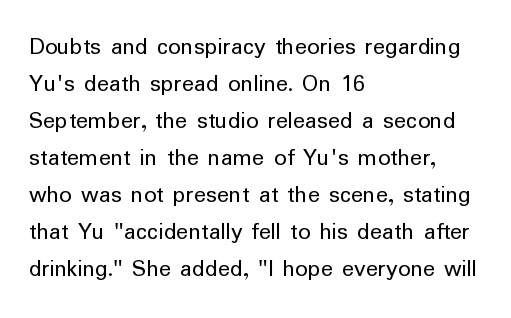
A typesetter would call this leading conventional body-copy spacing. Descender tails drop into unmarked territory. Visually the block forms a straight wall on the left and a jagged coastline on the right. Do the letters lean? They stand straight.
